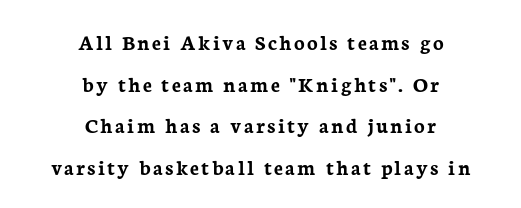
{"italic": "no", "bold": "yes", "underline": "no", "align": "center", "line_spacing_ratio": 1.89, "glyph_px": 22}
